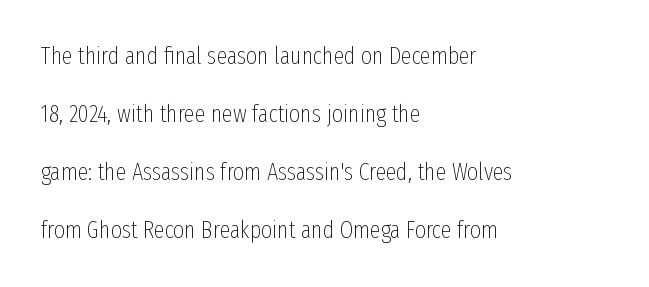
{"italic": "no", "bold": "no", "underline": "no", "align": "left", "line_spacing": "loose", "line_spacing_ratio": 2.42, "letter_spacing": "normal", "letter_spacing_em": 0.0, "glyph_px": 24}
